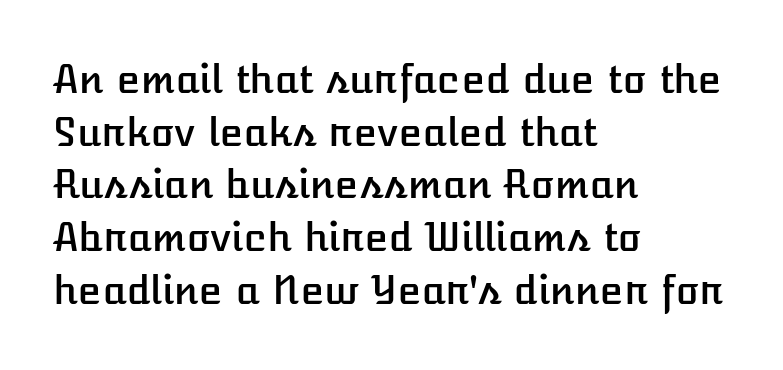
Q: Is the text italic (slanted)? A: No, it is upright.
Q: Is the text underlined? A: No.
Q: How is the paragraph aligned? A: Left-aligned.
Q: Is the spacing between letters normal or unusually wide? A: Normal.
Q: Is the spacing between lines tight, normal or loose? A: Normal.
Q: Width (condensed, normal, or wide)? A: Normal.
Q: Stroke contrast? A: Low.
Q: x-height? A: Medium.
Q: Monospaced? A: No.
